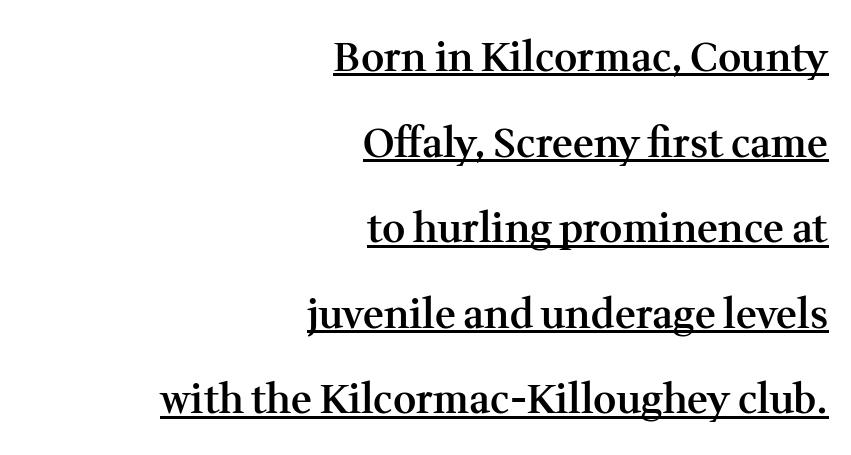
{"serif": "yes", "italic": "no", "bold": "semi", "weight": "semibold", "width": "normal", "stroke_contrast": "medium", "x_height": "medium", "monospaced": "no", "underline": "yes", "align": "right", "line_spacing": "loose", "line_spacing_ratio": 2.14, "letter_spacing": "normal", "letter_spacing_em": 0.0, "glyph_px": 40}
